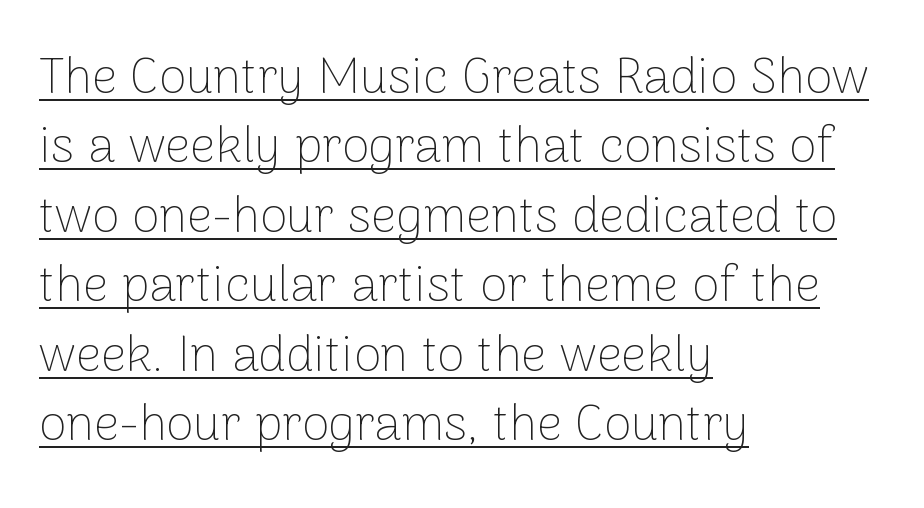
The rendering uses natural spacing where letterforms have individual widths. Does the copy run flush right? No — it runs flush left. The face looks like a standard text weight, possibly lighter. Students, observe the line beneath the letters — that is underlining. These lines sit exactly where default settings would place them. Grotesque or geometric, the face here clearly has no serifs.
